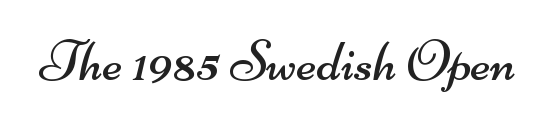
The image shows 58 px regular-weight, wide sans-serif type; set normal letter spacing, not underlined; medium stroke contrast and a small x-height.
